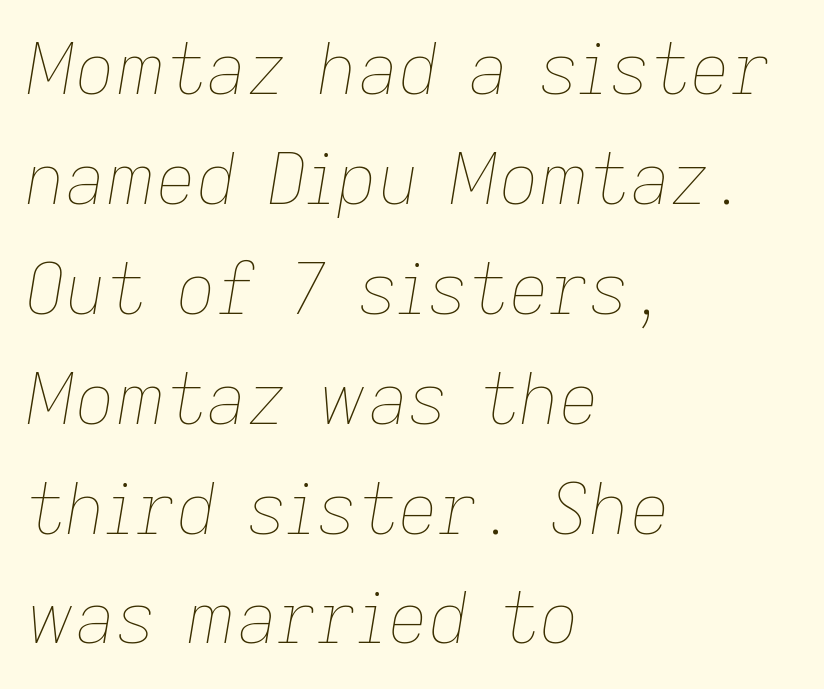
Tall strokes in this sample are angled rather than plumb. Does the copy run flush right? No — it runs flush left. Quick note: interline space is typical. Underlining? Definitely not there. Note the varied advance widths — an 'i' is clearly narrower than an 'm'.
